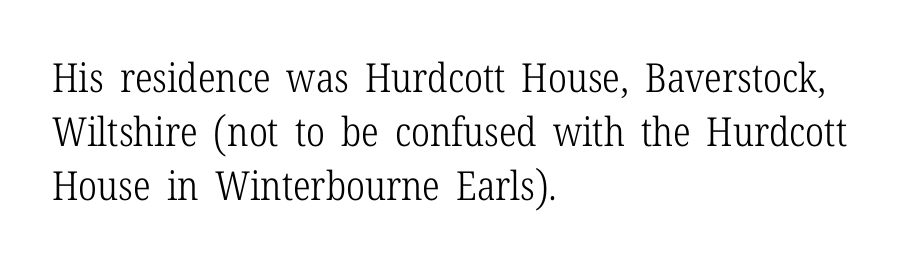
{"serif": "yes", "italic": "no", "bold": "no", "weight": "light", "width": "condensed", "stroke_contrast": "low", "x_height": "medium", "monospaced": "no", "underline": "no", "align": "left", "line_spacing": "normal", "line_spacing_ratio": 1.35, "letter_spacing": "normal", "letter_spacing_em": 0.0, "glyph_px": 40}
